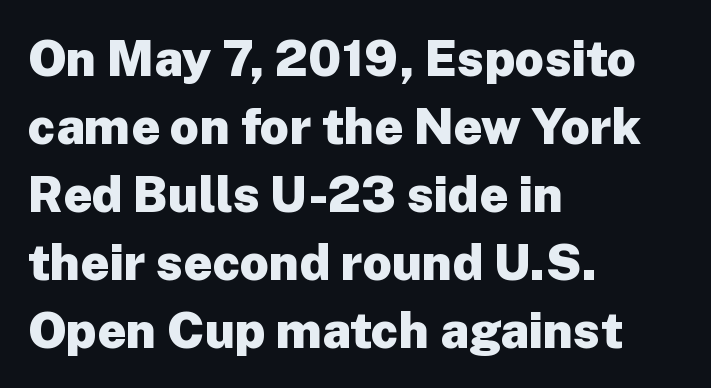
Q: Is the text bold? A: Yes.
Q: Is the text italic (slanted)? A: No, it is upright.
Q: Is the typeface a serif or a sans-serif typeface? A: Sans-serif.
Q: Is the text underlined? A: No.
Q: How is the paragraph aligned? A: Left-aligned.
Q: Is the spacing between letters normal or unusually wide? A: Normal.
Q: Is the spacing between lines tight, normal or loose? A: Normal.
Q: Width (condensed, normal, or wide)? A: Normal.
Q: Stroke contrast? A: Low.
Q: x-height? A: Medium.
Q: Monospaced? A: No.
